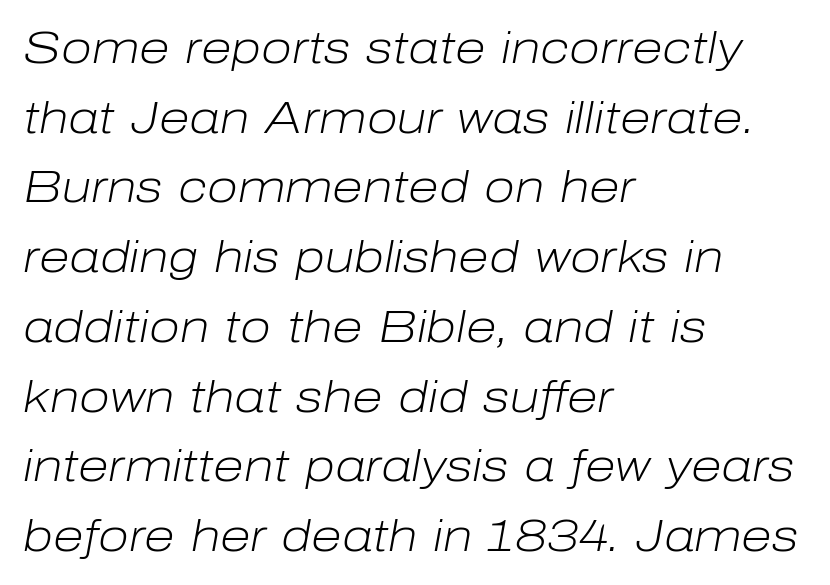
Casual observation: everything's shoved over to the left. Only glyphs here, with clear space below each row. Summary of vertical rhythm: regular, with standard interline spacing. Default kerning and tracking; the words read as compact shapes.
